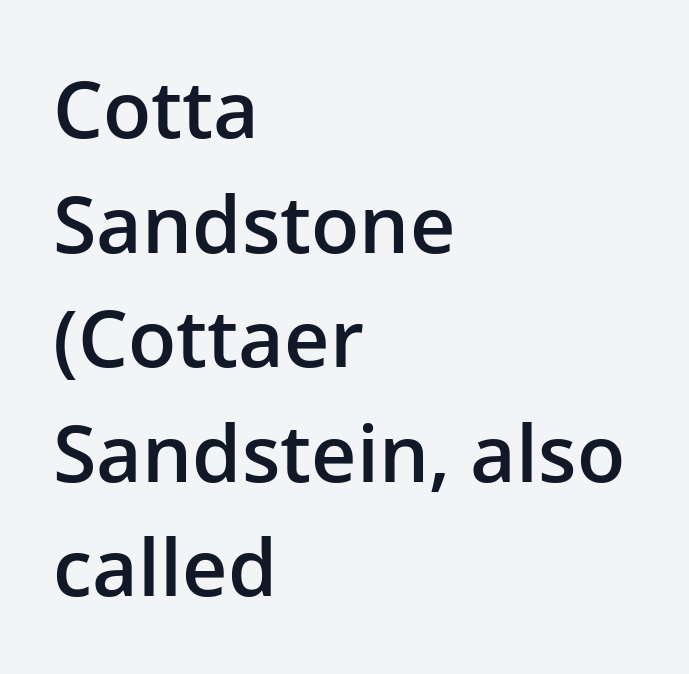
Q: Is the text bold? A: Semi-bold.
Q: Is the text italic (slanted)? A: No, it is upright.
Q: Is the typeface a serif or a sans-serif typeface? A: Sans-serif.
Q: Is the text underlined? A: No.
Q: How is the paragraph aligned? A: Left-aligned.
Q: Is the spacing between letters normal or unusually wide? A: Normal.
Q: Is the spacing between lines tight, normal or loose? A: Normal.
Q: Width (condensed, normal, or wide)? A: Normal.
Q: Stroke contrast? A: Low.
Q: x-height? A: Medium.
Q: Monospaced? A: No.
